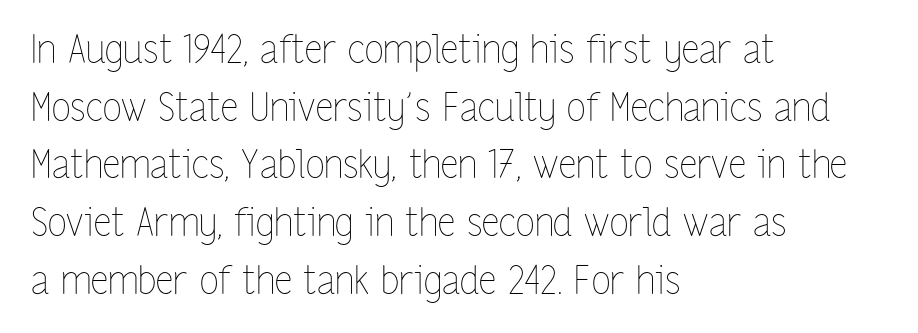
{"italic": "no", "bold": "no", "weight": "thin", "width": "condensed", "stroke_contrast": "low", "x_height": "medium", "monospaced": "no", "underline": "no", "align": "left", "line_spacing": "normal", "line_spacing_ratio": 1.48, "letter_spacing": "normal", "letter_spacing_em": 0.0, "glyph_px": 39}
